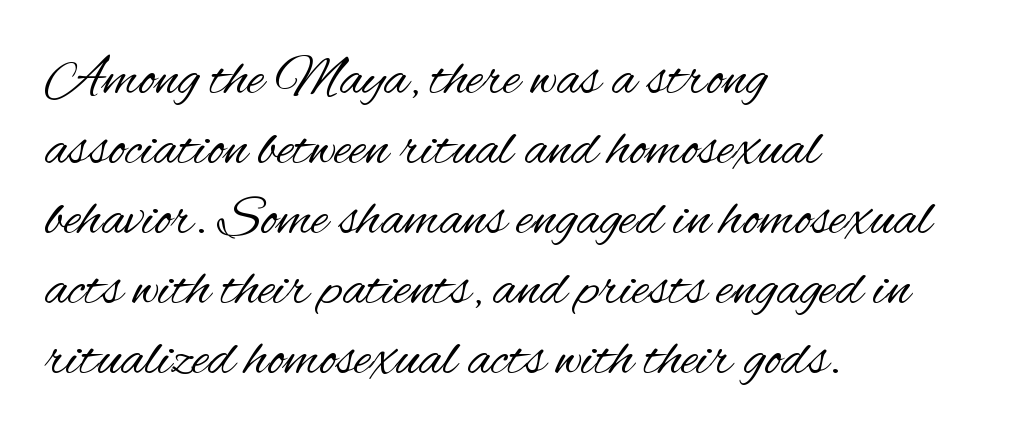
{"serif": "no", "bold": "no", "weight": "regular", "width": "condensed", "stroke_contrast": "medium", "x_height": "small", "monospaced": "no", "underline": "no", "align": "left", "line_spacing_ratio": 1.23, "letter_spacing": "normal", "letter_spacing_em": 0.0, "glyph_px": 57}
